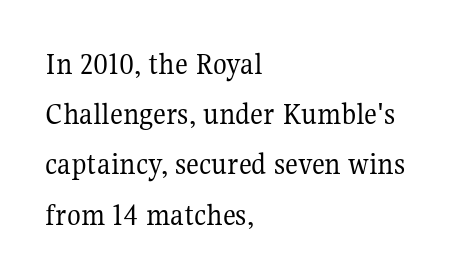
{"serif": "yes", "italic": "no", "bold": "no", "weight": "regular", "width": "normal", "stroke_contrast": "medium", "x_height": "medium", "monospaced": "no", "underline": "no", "align": "left", "line_spacing": "normal", "line_spacing_ratio": 1.57, "letter_spacing": "normal", "letter_spacing_em": 0.0, "glyph_px": 32}
